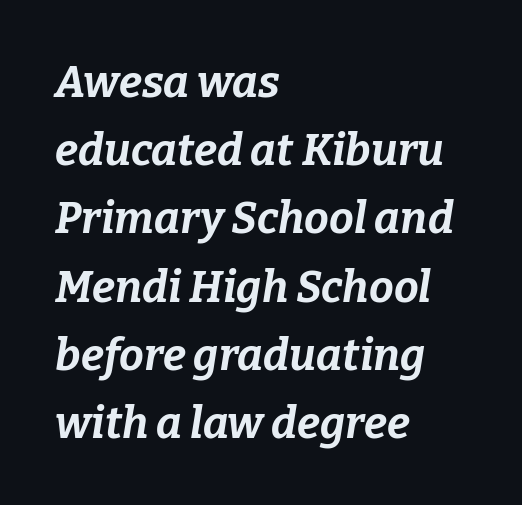
Stroke thickness is high; the sample reads as a true bold. Plain, unruled lines of type. Spacing between characters is what you'd get straight out of the box. Vertically, the passage feels balanced, rows spaced as you'd expect. Character widths vary here, with narrow letters taking less room than wide ones.
